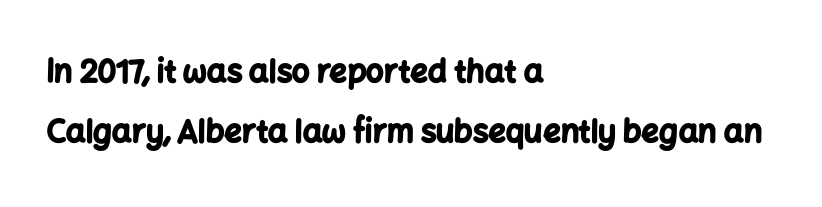
The text was rendered using a sans face with plain stroke endings. A dark, heavy texture on the line: the type is bold. Does the leading feel generous? Absolutely, it's lavish. Plain, unruled lines of type. Think of a printed novel: that variable character pitch is what you see here. Does the lettering tilt? It doesn't — this is upright.
